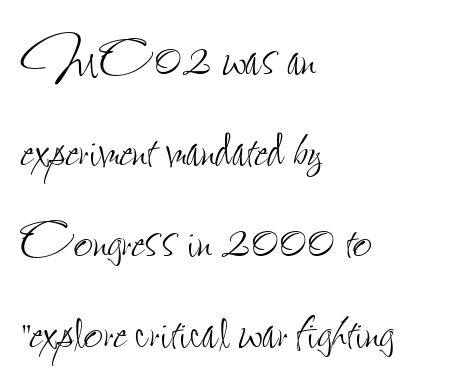
Q: Is the text bold? A: No.
Q: Is the text italic (slanted)? A: Yes.
Q: Is the text underlined? A: No.
Q: How is the paragraph aligned? A: Left-aligned.
Q: Is the spacing between letters normal or unusually wide? A: Normal.
Q: Is the spacing between lines tight, normal or loose? A: Normal.
Q: Width (condensed, normal, or wide)? A: Condensed.
Q: Stroke contrast? A: Low.
Q: x-height? A: Small.
Q: Monospaced? A: No.
